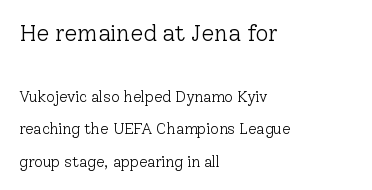
Ascenders rise straight up at ninety degrees. The upper block of text is set noticeably larger than the block beneath it. The lines are spread far apart with generous leading. Is this a heavy cut? Hardly; it is regular or lighter. Plain, unruled lines of type. Casual observation: everything's shoved over to the left.
